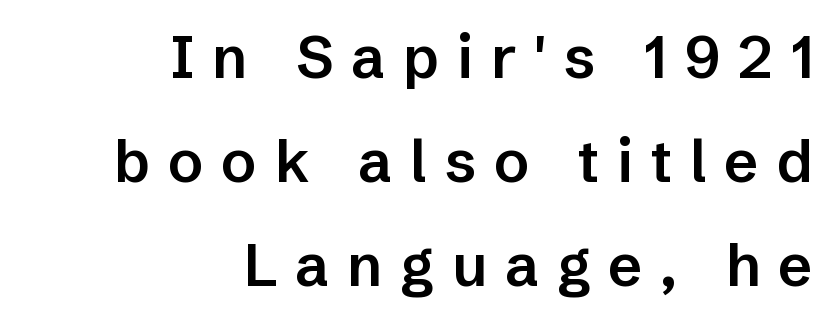
Q: Is the text bold? A: Semi-bold.
Q: Is the text italic (slanted)? A: No, it is upright.
Q: Is the typeface a serif or a sans-serif typeface? A: Sans-serif.
Q: Is the text underlined? A: No.
Q: How is the paragraph aligned? A: Right-aligned.
Q: Is the spacing between letters normal or unusually wide? A: Unusually wide.
Q: Width (condensed, normal, or wide)? A: Normal.
Q: Stroke contrast? A: Low.
Q: x-height? A: Medium.
Q: Monospaced? A: No.
